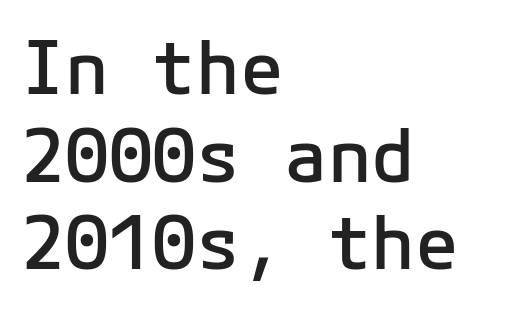
Only glyphs here, with clear space below each row. Typeset ragged right — the left edge is the straight one. The sample has been set in demibold, a notch under bold. Every stem runs plumb, perpendicular to the baseline. This rendering employs a face without finishing strokes, i.e., a sans-serif.
